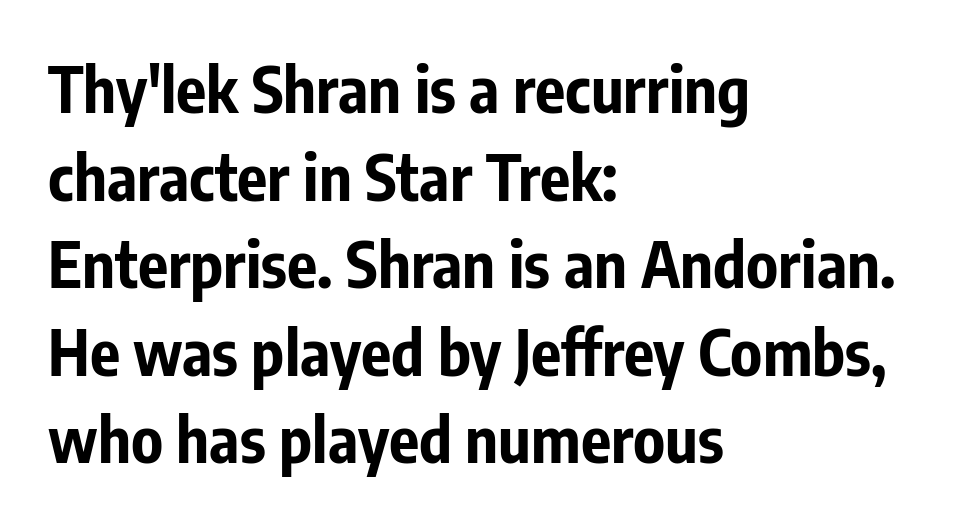
The passage shown has conventional tracking throughout. Plenty of ink on the page — the face is bold. Classification — sans serif. The designer left line spacing at the default. The paragraph has a hard left edge and a soft right edge.
